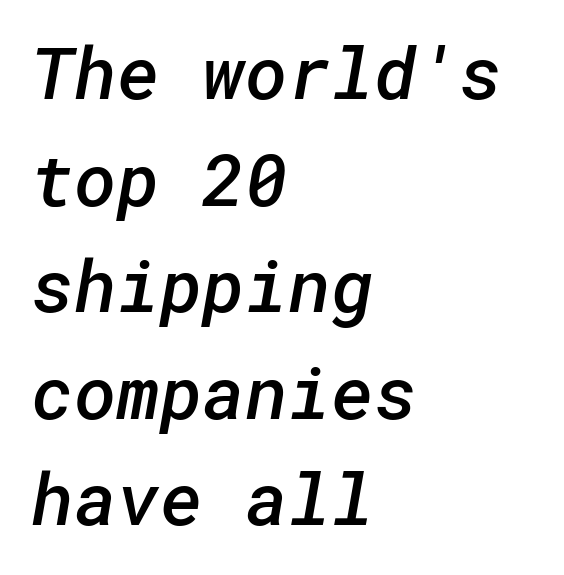
The image shows 73 px semibold sans-serif type; set left-aligned, normal line spacing (1.46x), normal letter spacing, not underlined; low stroke contrast and a medium x-height.
